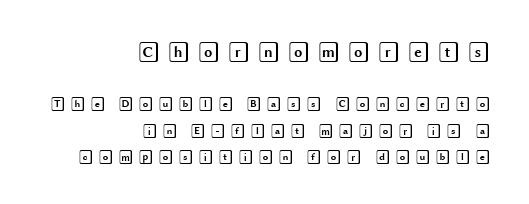
The image shows 21 px text type, upright; set right-aligned, line spacing 1.88x, unusually wide letter spacing (+0.33 em), not underlined; the first (top) block is 1.5x larger.
